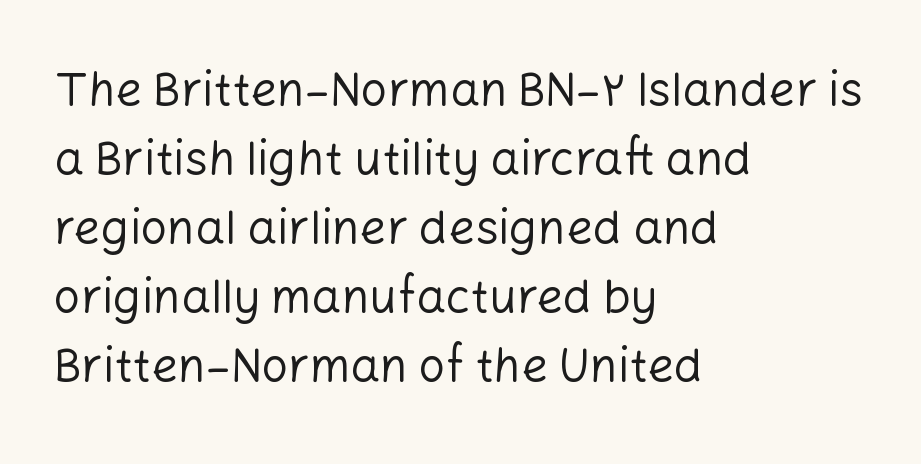
Q: Is the text bold? A: No.
Q: Is the text italic (slanted)? A: No, it is upright.
Q: Is the typeface a serif or a sans-serif typeface? A: Sans-serif.
Q: Is the text underlined? A: No.
Q: How is the paragraph aligned? A: Left-aligned.
Q: Is the spacing between letters normal or unusually wide? A: Normal.
Q: Is the spacing between lines tight, normal or loose? A: Normal.
Q: Width (condensed, normal, or wide)? A: Normal.
Q: Stroke contrast? A: Low.
Q: x-height? A: Medium.
Q: Monospaced? A: No.
